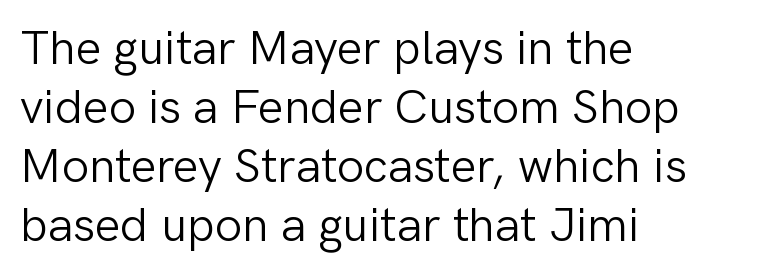
This sample uses an upright cut, with every glyph sitting square on the baseline. Each letter's strokes conclude bluntly, with no projecting serifs. Underline: absent. Observe the ordinary spacing: letters are neighbours, not strangers. This is not heavy type; no bold has been used.
